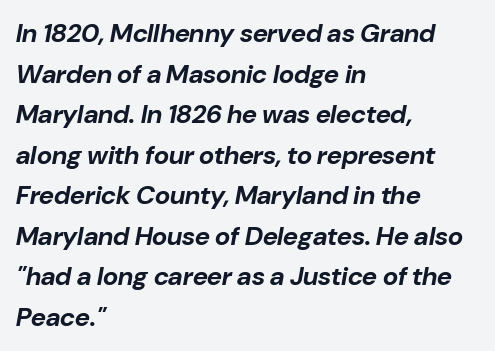
Q: Is the text bold? A: Yes.
Q: Is the text italic (slanted)? A: Yes, it leans right by about 10 degrees.
Q: Is the text underlined? A: No.
Q: How is the paragraph aligned? A: Left-aligned.
Q: Is the spacing between letters normal or unusually wide? A: Normal.
Q: Is the spacing between lines tight, normal or loose? A: Normal.
